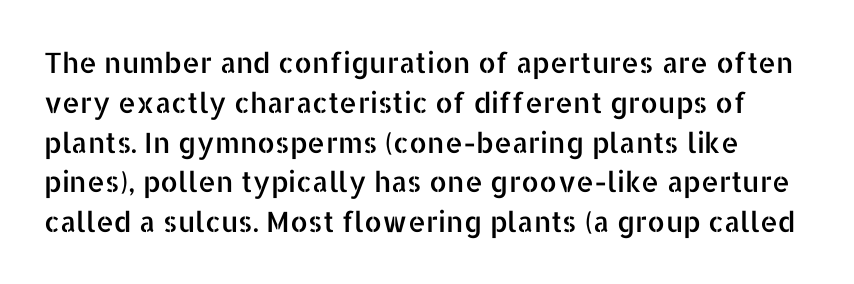
{"serif": "no", "italic": "no", "width": "normal", "stroke_contrast": "low", "x_height": "medium", "monospaced": "no", "underline": "no", "line_spacing": "normal", "line_spacing_ratio": 1.42, "letter_spacing": "normal", "letter_spacing_em": 0.0, "glyph_px": 28}
